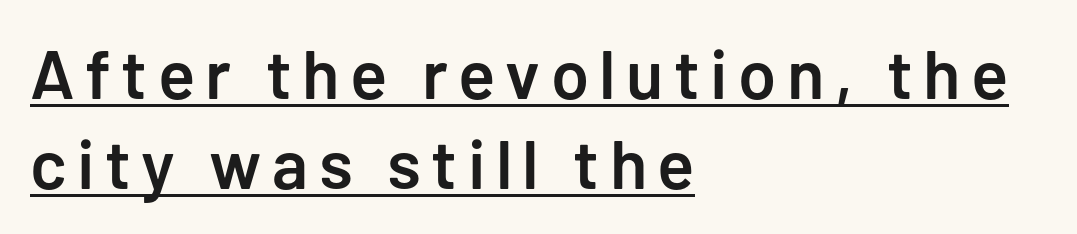
The image shows 69 px semibold sans-serif type, upright; set left-aligned, normal line spacing (1.31x), underlined; low stroke contrast and a medium x-height.
